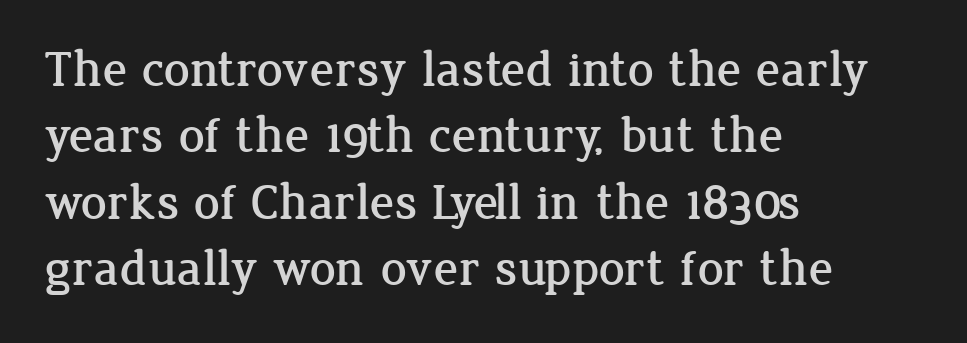
This is the regular roman posture of the typeface. Line spacing here is normal. To sum up the face: it has serifs. Check under the words: just untouched page. Each letter keeps its own natural width here, so spacing adapts to shape. You could call the tracking neutral — neither tight nor loose.
